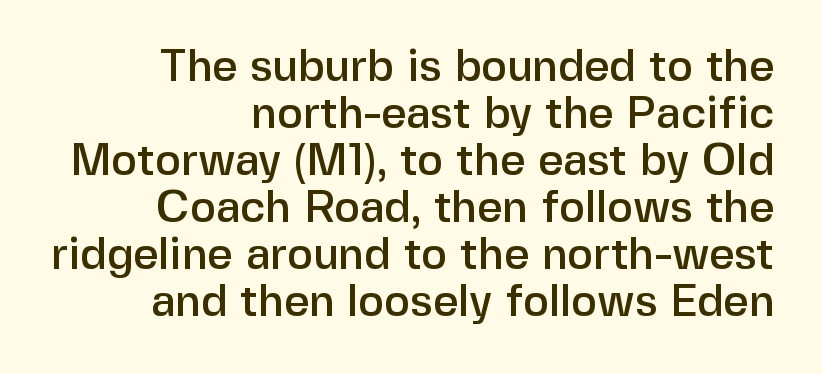
{"serif": "no", "italic": "no", "width": "normal", "stroke_contrast": "low", "x_height": "medium", "monospaced": "no", "underline": "no", "align": "right", "line_spacing": "tight", "line_spacing_ratio": 1.07, "letter_spacing": "normal", "letter_spacing_em": 0.0, "glyph_px": 44}
